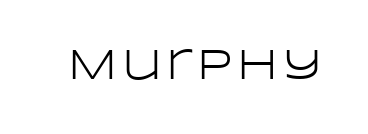
This is not heavy type; no bold has been used. Typographically, this falls in the sans-serif category. Think of a printed novel: that variable character pitch is what you see here. This rendering features lettering with no underline. Posture: upright roman.
